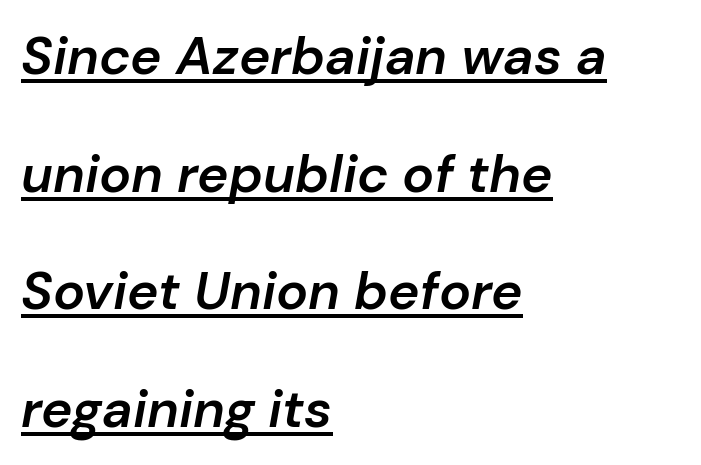
Q: Is the text bold? A: Semi-bold.
Q: Is the text italic (slanted)? A: Yes, it leans right by about 10 degrees.
Q: Is the text underlined? A: Yes.
Q: How is the paragraph aligned? A: Left-aligned.
Q: Is the spacing between letters normal or unusually wide? A: Normal.
Q: Is the spacing between lines tight, normal or loose? A: Loose.
Q: Width (condensed, normal, or wide)? A: Normal.
Q: Stroke contrast? A: Low.
Q: x-height? A: Medium.
Q: Monospaced? A: No.
